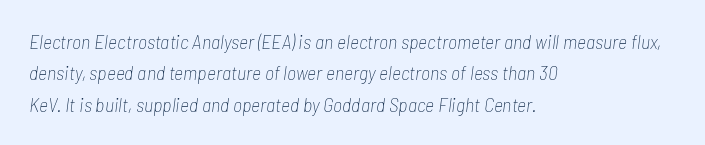
Stems here are at most as thick as an everyday book face. Line spacing here is normal. Only glyphs here, with clear space below each row. Tracking here is standard; glyphs follow each other at the usual distance. All the whitespace from short lines collects on the right.
